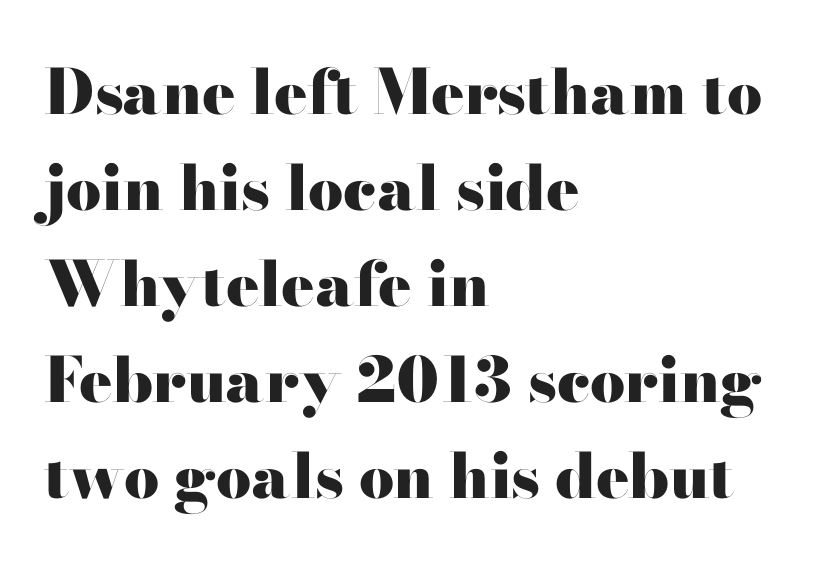
{"serif": "yes", "italic": "no", "bold": "yes", "weight": "heavy", "width": "wide", "stroke_contrast": "high", "x_height": "small", "monospaced": "no", "underline": "no", "align": "left", "line_spacing": "normal", "line_spacing_ratio": 1.55, "letter_spacing": "normal", "letter_spacing_em": 0.0, "glyph_px": 62}
